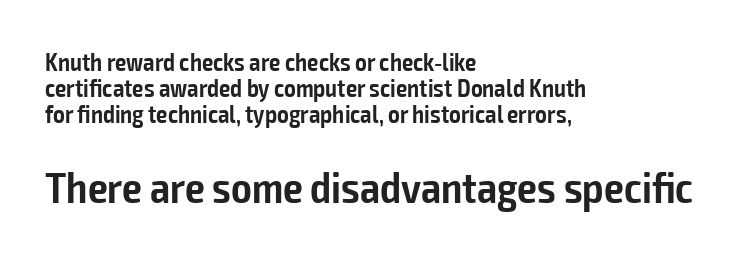
The image shows 44 px semibold, condensed sans-serif type, upright; set left-aligned, tight line spacing (1.04x), normal letter spacing, not underlined; the second (bottom) block is 1.76x larger; low stroke contrast and a medium x-height.
